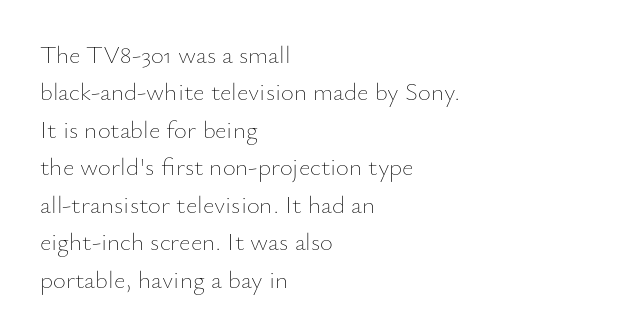
The image shows 25 px text type, upright; set left-aligned, normal line spacing (1.5x), normal letter spacing, not underlined.
